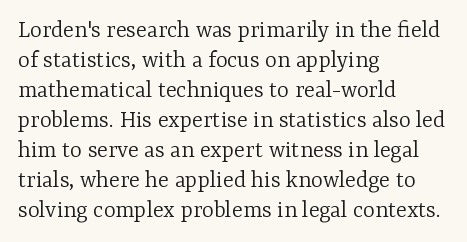
{"italic": "no", "bold": "no", "underline": "no", "align": "left", "line_spacing_ratio": 1.2, "letter_spacing": "normal", "letter_spacing_em": 0.0, "glyph_px": 25}
